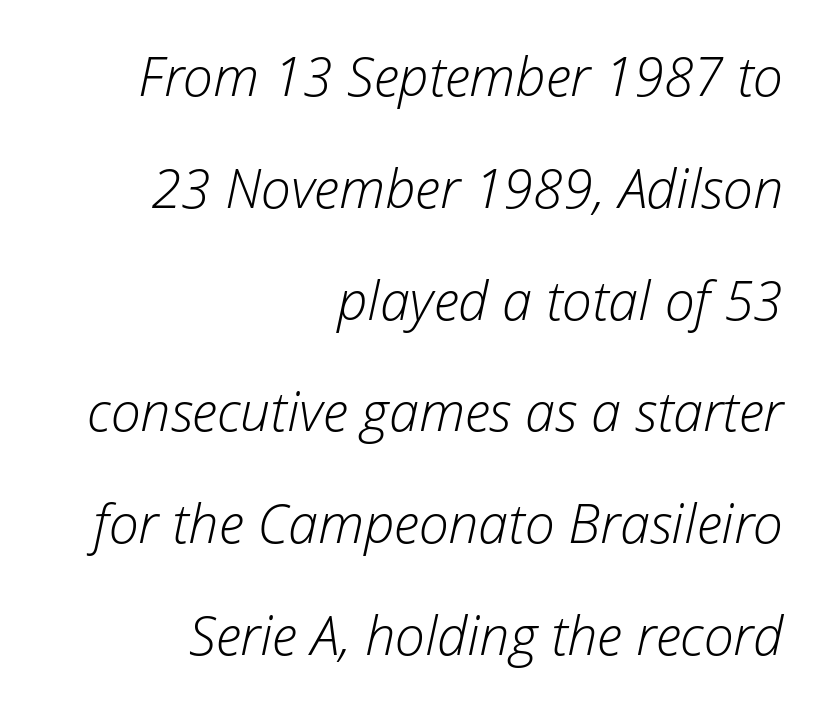
The characters are drawn with everyday or finer stroke widths. The passage shown is typed in a proportional face where columns would drift. Yep, that's italic — everything's leaning. The rendering uses a large line-height, opening up the rows. Bare-footed words on every line. Casual observation: everything's shoved over to the right.
